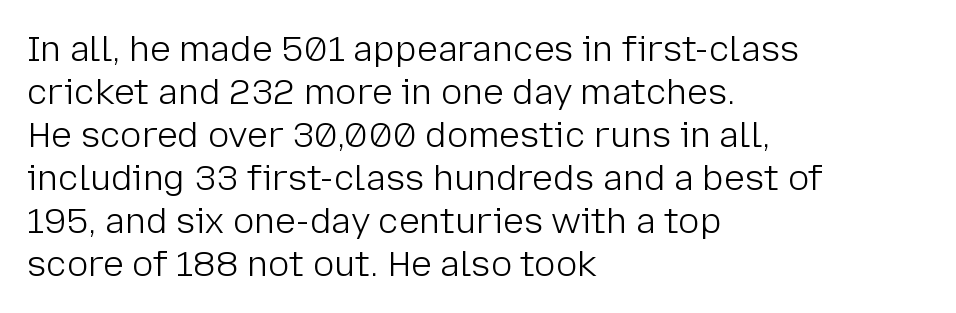
Honestly, the letter spacing is just normal — you wouldn't notice it. Rule under the text: the space is simply empty. Horizontally, the lines are justified to the leading edge only. In terms of letterform style, serifs are entirely absent. Character widths vary here, with narrow letters taking less room than wide ones. If you drew a line through each stem, it would be perfectly vertical.
